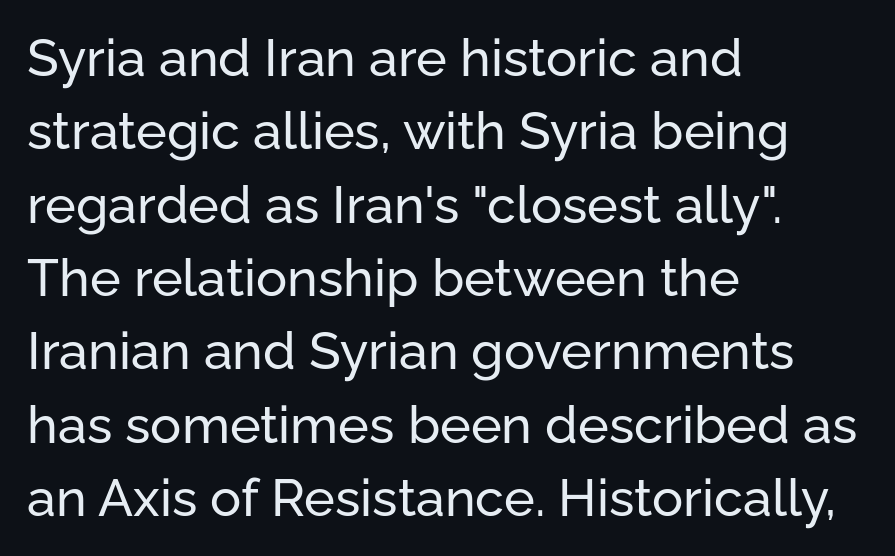
The face used here is rendered with its standard letterfit. In terms of letterform style, serifs are entirely absent. Spacing verdict: proportional, widths tailored to each character. Typeset ragged right — the left edge is the straight one. Glance below the letters and you will spot only blank space.
